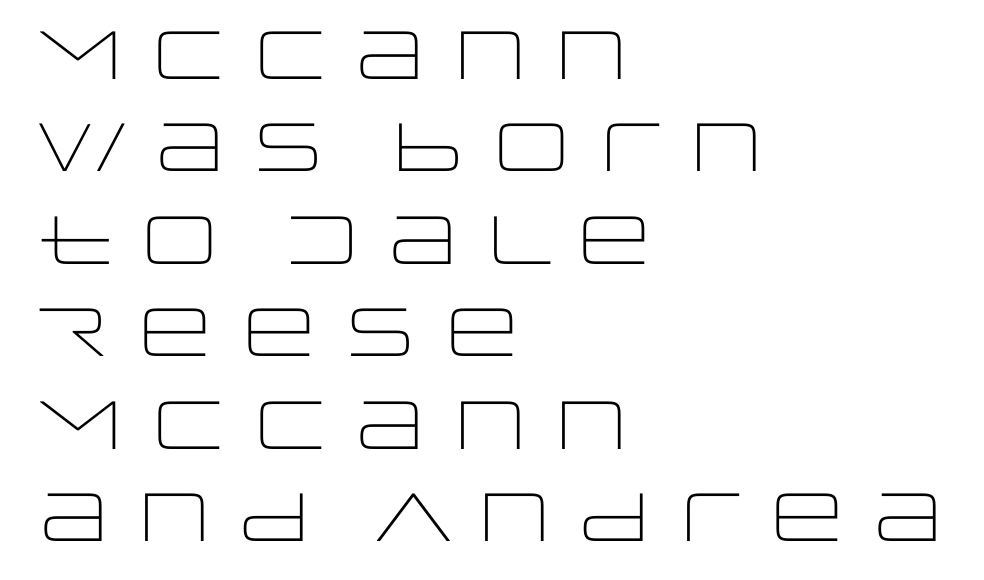
The image shows 68 px light, wide sans-serif type, upright; set left-aligned, normal line spacing (1.36x), normal letter spacing, not underlined; low stroke contrast and a large x-height.
